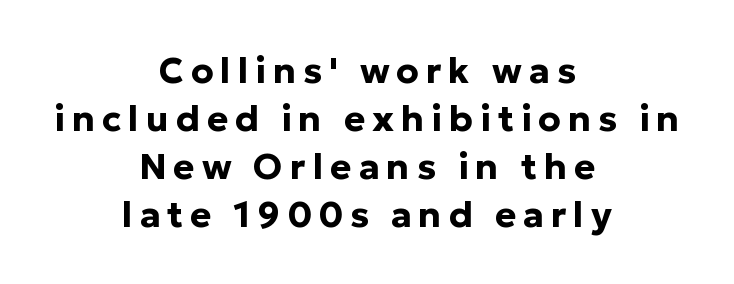
The image shows 36 px bold sans-serif type, upright; set centered, normal line spacing (1.33x), not underlined; low stroke contrast and a medium x-height.
